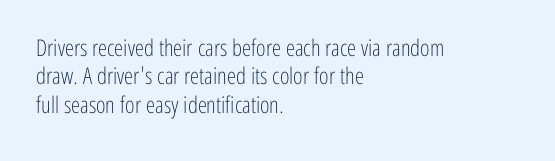
The image shows 23 px text type, upright; set left-aligned, line spacing 1.23x, normal letter spacing, not underlined.
